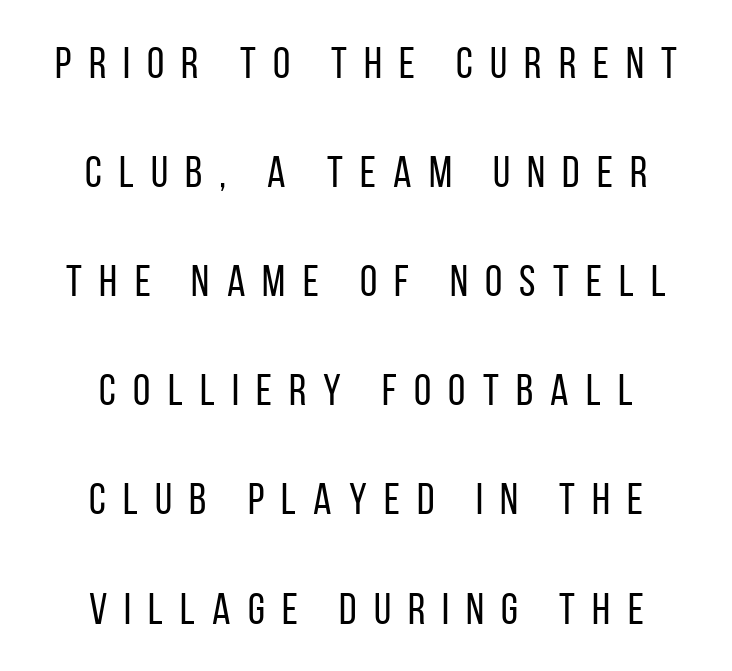
Q: Is the text bold? A: No.
Q: Is the text italic (slanted)? A: No, it is upright.
Q: Is the typeface a serif or a sans-serif typeface? A: Sans-serif.
Q: Is the text underlined? A: No.
Q: How is the paragraph aligned? A: Centered.
Q: Is the spacing between letters normal or unusually wide? A: Unusually wide.
Q: Is the spacing between lines tight, normal or loose? A: Loose.
Q: Width (condensed, normal, or wide)? A: Condensed.
Q: Stroke contrast? A: Low.
Q: x-height? A: Large.
Q: Monospaced? A: No.
